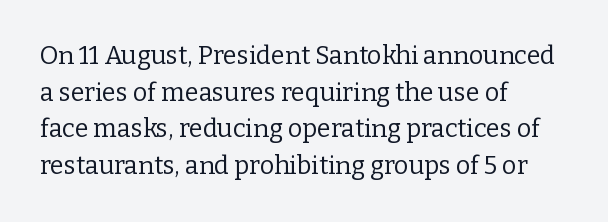
The image shows 25 px text type, upright; set left-aligned, normal line spacing (1.47x), normal letter spacing, not underlined.
